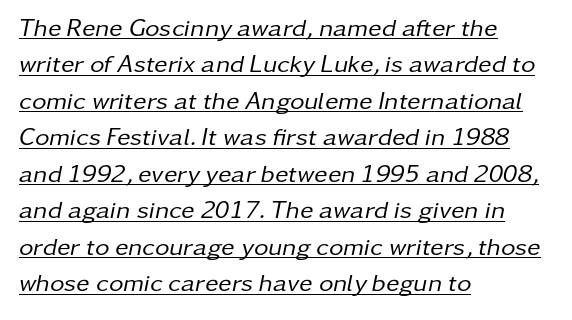
The rendered words wear a rule along their underside. A student would call this left alignment; a typographer would say flush left, rag right. This sample uses plain, unmodified letter spacing. Bold? No — there's no thickening of the strokes. Rows of type keep a routine distance in the vertical direction.
